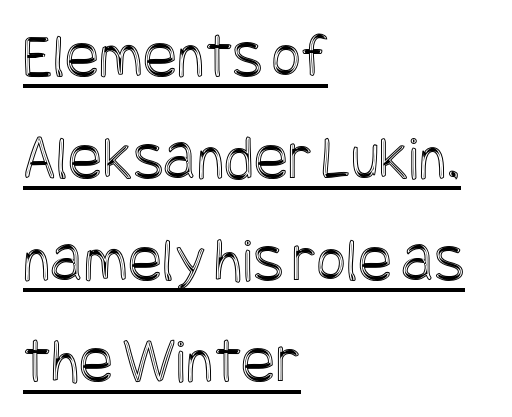
The image shows 64 px condensed type, upright; set left-aligned, normal line spacing (1.59x), normal letter spacing, underlined; a large x-height.
